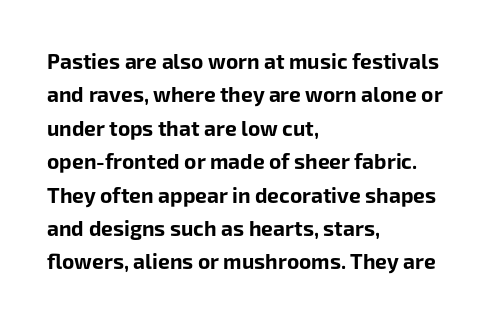
The lines sit at an ordinary, default distance from one another. Bare-footed words on every line. The rendering uses a bold face; every stroke is thick and dark. Posture: upright roman.
